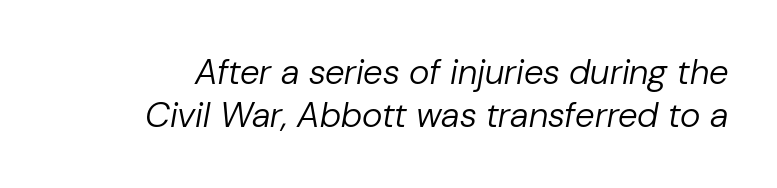
Q: Is the text bold? A: No.
Q: Is the text italic (slanted)? A: Yes, it leans right by about 10 degrees.
Q: Is the text underlined? A: No.
Q: Is the spacing between letters normal or unusually wide? A: Normal.
Q: Width (condensed, normal, or wide)? A: Normal.
Q: Stroke contrast? A: Low.
Q: x-height? A: Medium.
Q: Monospaced? A: No.
